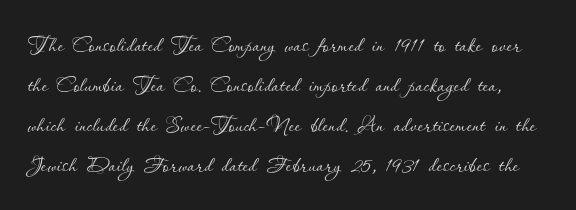
The image shows 30 px thin type; set normal line spacing (1.33x), normal letter spacing, not underlined; low stroke contrast and a small x-height.
